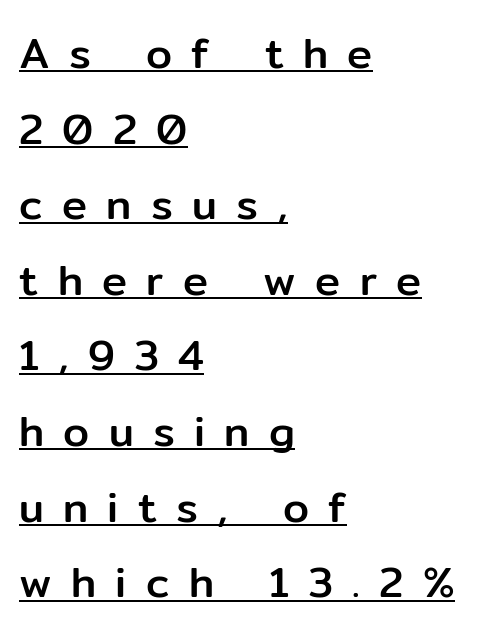
{"serif": "no", "italic": "no", "width": "normal", "stroke_contrast": "low", "x_height": "medium", "monospaced": "no", "underline": "yes", "align": "left", "line_spacing_ratio": 1.8, "letter_spacing": "wide", "letter_spacing_em": 0.46, "glyph_px": 42}
